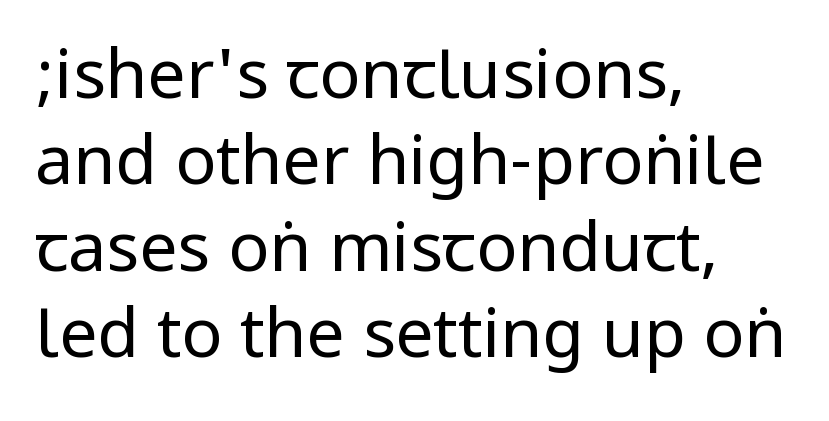
Is the stroke heavy? The answer is a plain regular-or-lighter. This is sans-serif lettering, the kind often seen on screens and signage. The rendering anchors every line to the left-hand side. Tracking here is standard; glyphs follow each other at the usual distance. The space directly below the letters is spotless. Is there any slant? The stems are plumb.
